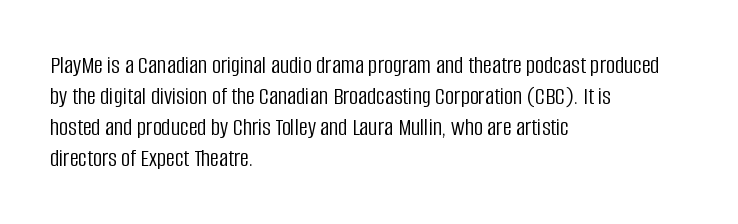
{"italic": "no", "bold": "no", "underline": "no", "align": "left", "line_spacing_ratio": 1.24, "letter_spacing": "normal", "letter_spacing_em": 0.0, "glyph_px": 25}
